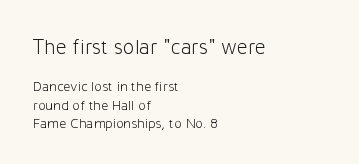
{"italic": "no", "bold": "no", "underline": "no", "align": "left", "line_spacing": "normal", "line_spacing_ratio": 1.31, "letter_spacing": "normal", "letter_spacing_em": 0.0, "larger_block": "first", "size_ratio": 1.5, "glyph_px": 21}
